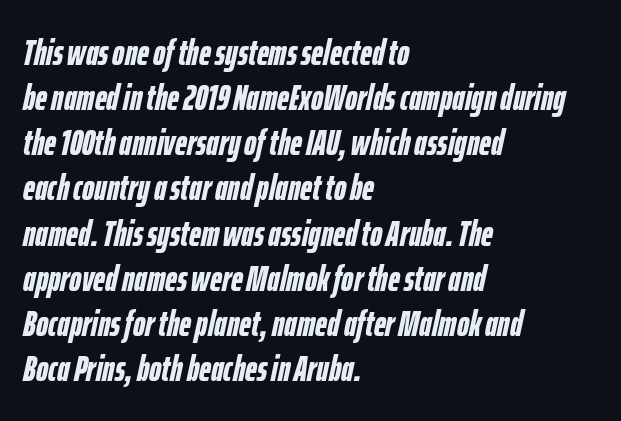
A student would call this left alignment; a typographer would say flush left, rag right. The type is set solid horizontally, with unmodified tracking. Weight check: bold — yes, fully. The zone under the glyphs is completely vacant.
